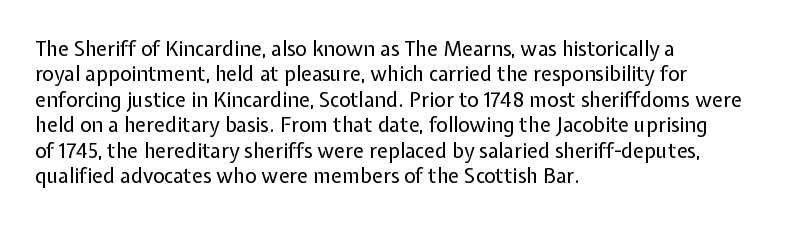
The image shows 20 px text type, upright; set left-aligned, normal line spacing (1.27x), normal letter spacing, not underlined.
